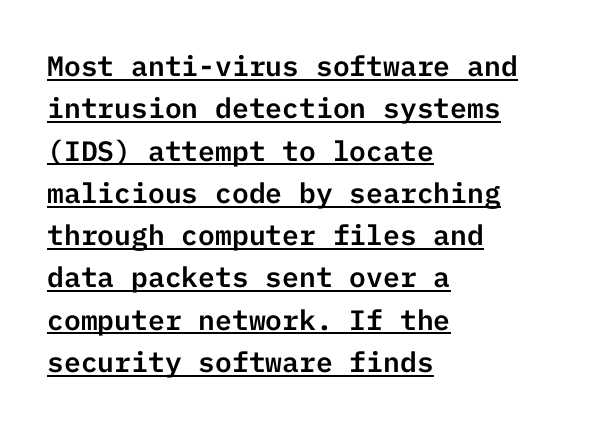
Each line of the rendering has a horizontal stroke beneath the glyphs. Does the type have serifs? No, each stem ends abruptly. These lines keep a tight, regular rhythm from letter to letter. Every stem runs plumb, perpendicular to the baseline. The lines in this sample share a left origin and differ only in where they stop.
